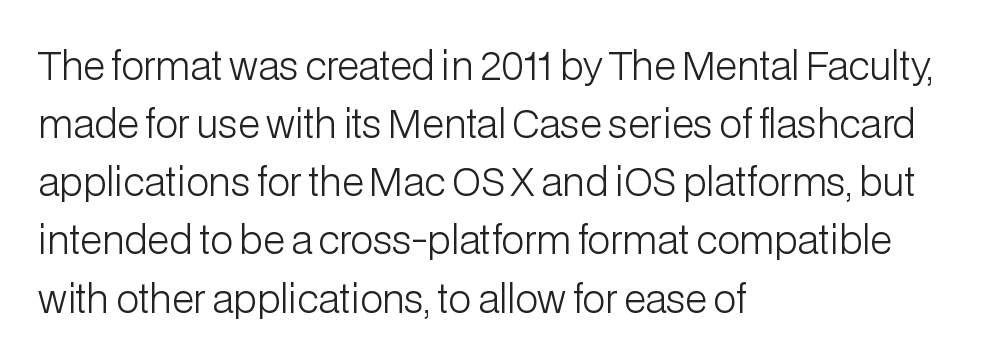
{"serif": "no", "italic": "no", "bold": "no", "weight": "light", "width": "normal", "stroke_contrast": "low", "x_height": "medium", "monospaced": "no", "underline": "no", "align": "left", "line_spacing": "normal", "line_spacing_ratio": 1.53, "letter_spacing": "normal", "letter_spacing_em": 0.0, "glyph_px": 38}
